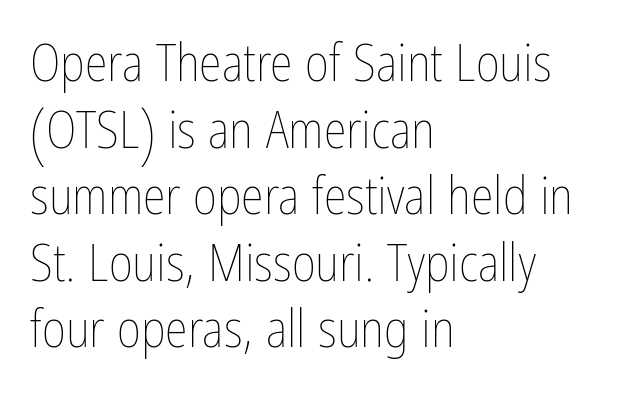
Which margin do the lines hug? The left one — the right edge is uneven. A typesetter would call this zero additional tracking. Ink coverage per letter is moderate at most. This sample has the flowing, uneven cadence of proportional lettering. The designer left line spacing at the default.
